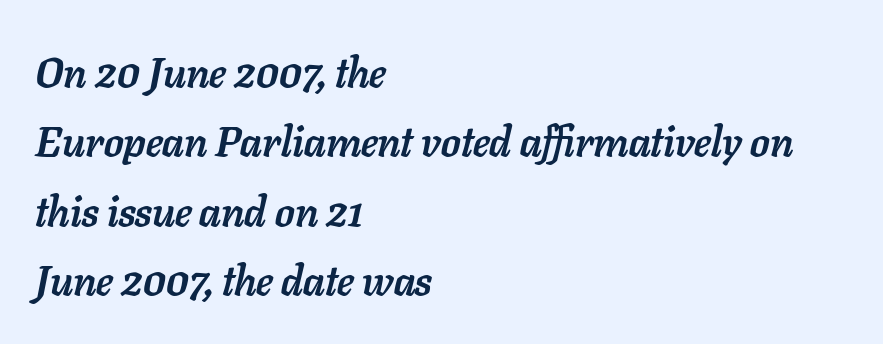
The image shows 42 px semibold type, italic (leaning right); set left-aligned, normal line spacing (1.65x), normal letter spacing, not underlined; low stroke contrast and a medium x-height.
